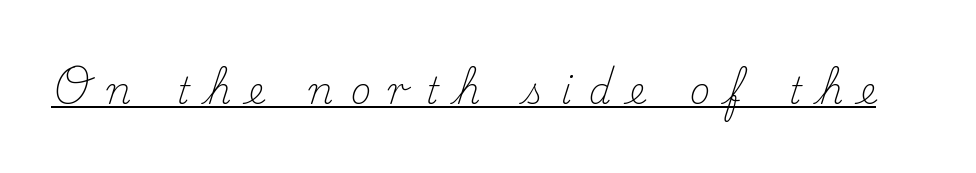
{"serif": "yes", "bold": "no", "weight": "light", "width": "normal", "stroke_contrast": "medium", "x_height": "small", "monospaced": "no", "underline": "yes", "letter_spacing": "wide", "letter_spacing_em": 0.47, "glyph_px": 36}
